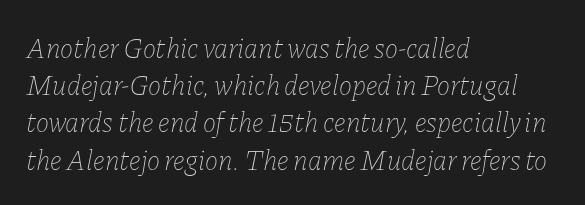
The image shows 28 px thin type, italic (leaning right); set left-aligned, normal line spacing (1.33x), normal letter spacing, not underlined; low stroke contrast and a medium x-height.
